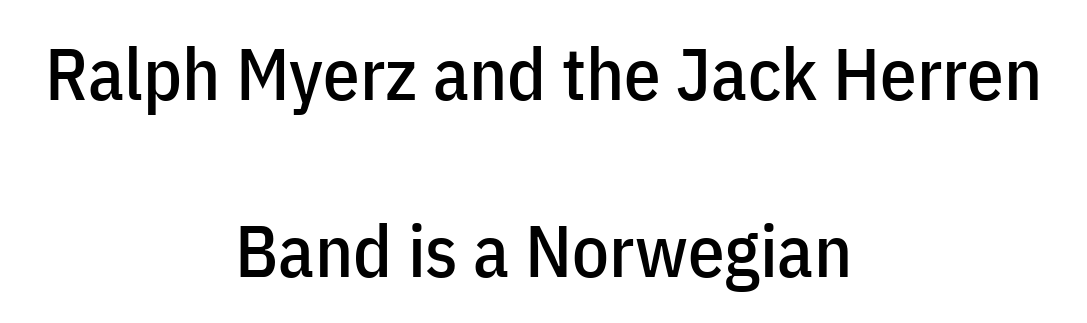
The image shows 73 px condensed sans-serif type, upright; set centered, loose line spacing (2.42x), normal letter spacing, not underlined; low stroke contrast and a medium x-height.
